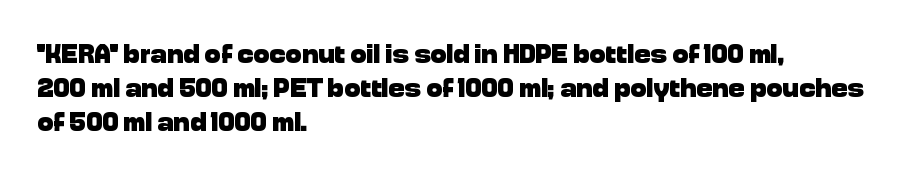
{"italic": "no", "bold": "yes", "underline": "no", "align": "left", "line_spacing": "normal", "line_spacing_ratio": 1.26, "letter_spacing": "normal", "letter_spacing_em": 0.0, "glyph_px": 27}
